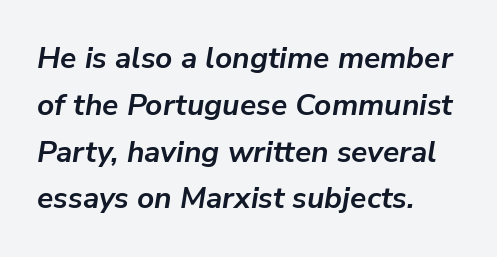
How would I describe the line gaps? Plain and ordinary. The lines are quadded left. Varying glyph widths throughout — classic text-font behaviour. Tracking here is standard; glyphs follow each other at the usual distance. Words float on clear page, feet unadorned. Students, this is bold: see how much ink each stroke carries.
